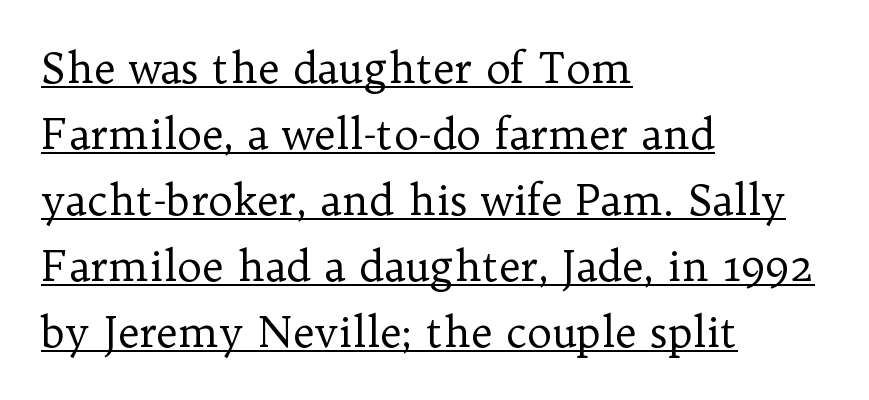
This is the regular roman posture of the typeface. The string is rendered with underlining switched on. Stems and bowls with no extra thickness — not bold. Which margin do the lines hug? The left one — the right edge is uneven.
